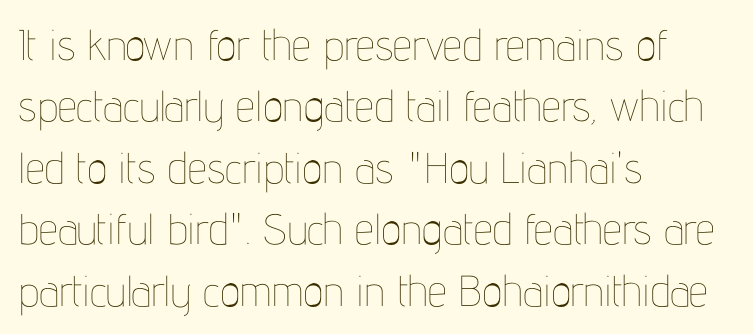
{"italic": "no", "bold": "no", "weight": "thin", "width": "condensed", "stroke_contrast": "low", "x_height": "medium", "monospaced": "no", "underline": "no", "align": "left", "line_spacing": "normal", "line_spacing_ratio": 1.43, "letter_spacing": "normal", "letter_spacing_em": 0.0, "glyph_px": 43}
